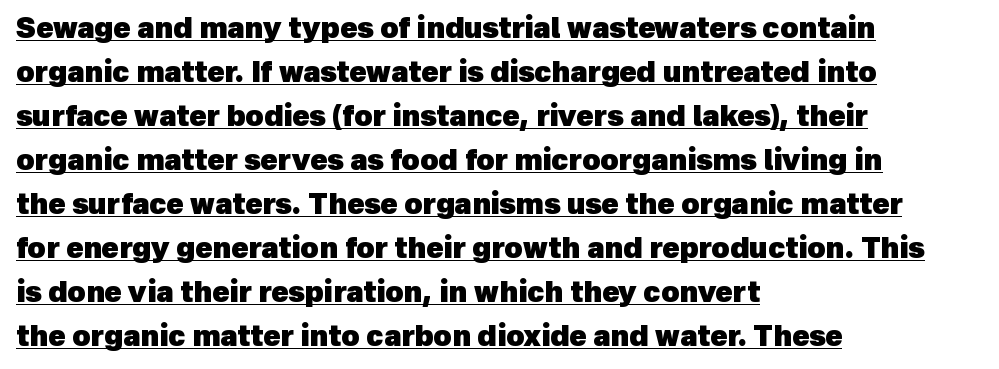
The image shows 28 px heavy sans-serif type; set left-aligned, normal line spacing (1.57x), normal letter spacing, underlined; a medium x-height.
